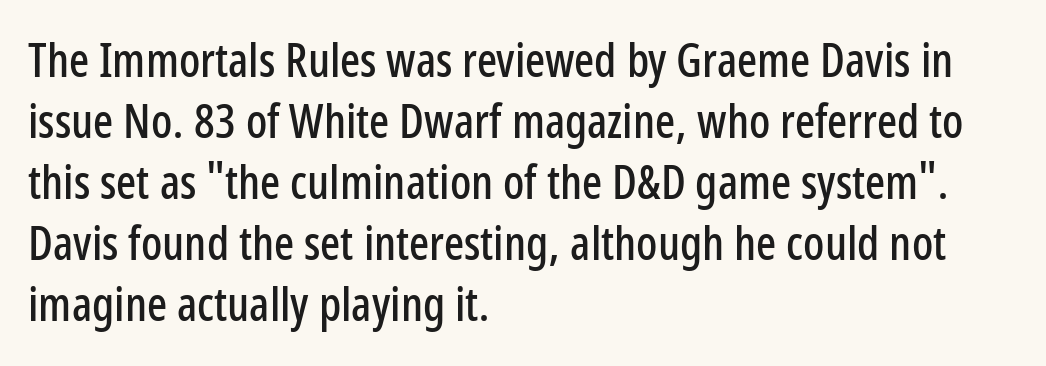
This rendering leaves character spacing at its baseline value. The typesetter chose a ragged-right arrangement here. The glyphs are unaccompanied by any horizontal stroke below them. The typography opts for an upright posture over an oblique one.
